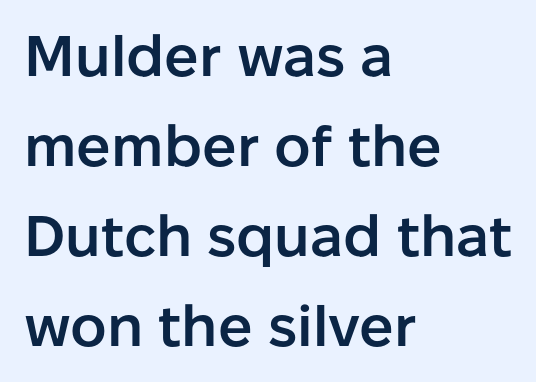
{"serif": "no", "italic": "no", "bold": "semi", "weight": "semibold", "width": "normal", "stroke_contrast": "low", "x_height": "medium", "monospaced": "no", "underline": "no", "align": "left", "line_spacing": "normal", "line_spacing_ratio": 1.58, "letter_spacing": "normal", "letter_spacing_em": 0.0, "glyph_px": 57}
